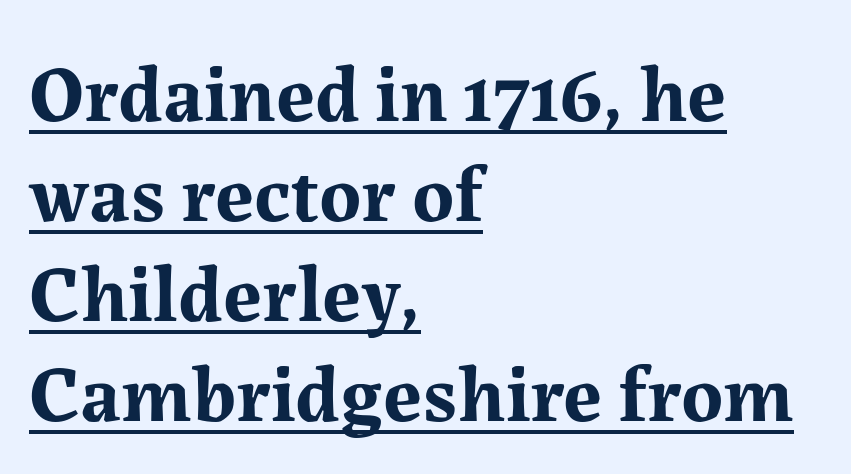
{"serif": "yes", "italic": "no", "bold": "yes", "weight": "bold", "width": "normal", "stroke_contrast": "medium", "x_height": "medium", "monospaced": "no", "underline": "yes", "align": "left", "line_spacing": "normal", "line_spacing_ratio": 1.25, "letter_spacing": "normal", "letter_spacing_em": 0.0, "glyph_px": 80}
